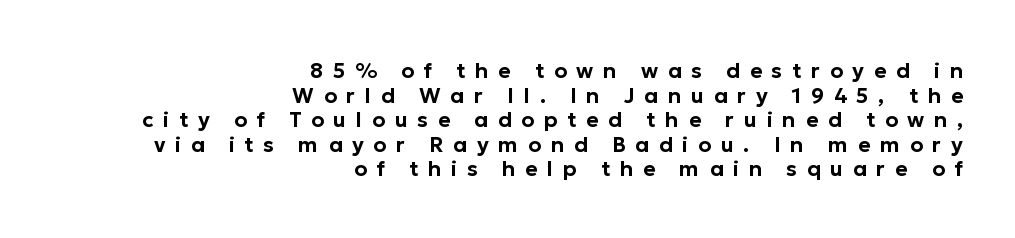
Q: Is the text italic (slanted)? A: No, it is upright.
Q: Is the text underlined? A: No.
Q: How is the paragraph aligned? A: Right-aligned.
Q: Is the spacing between letters normal or unusually wide? A: Unusually wide.
